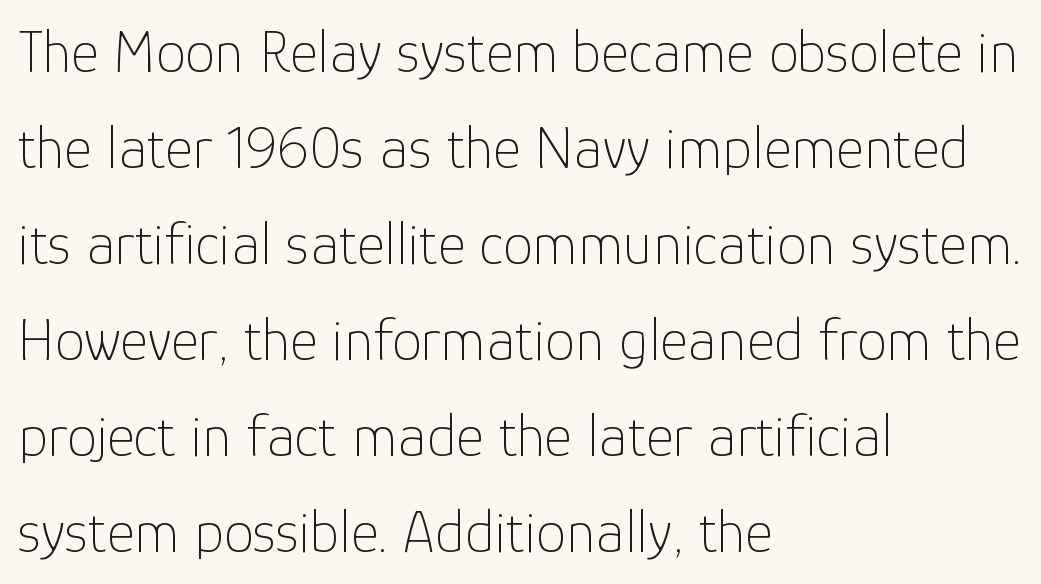
{"serif": "no", "italic": "no", "bold": "no", "weight": "thin", "width": "normal", "stroke_contrast": "low", "x_height": "medium", "monospaced": "no", "underline": "no", "align": "left", "line_spacing": "normal", "line_spacing_ratio": 1.6, "letter_spacing": "normal", "letter_spacing_em": 0.0, "glyph_px": 60}
